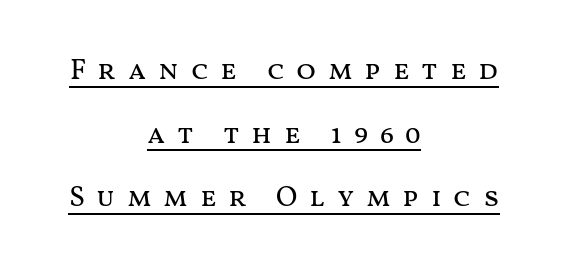
The image shows 29 px regular-weight, wide type, upright; set centered, loose line spacing (2.19x), unusually wide letter spacing (+0.4 em), underlined; medium stroke contrast and a medium x-height.
